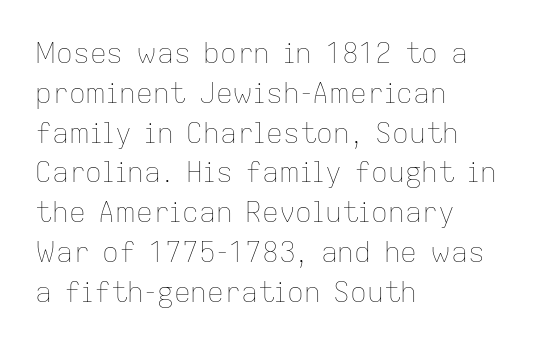
Q: Is the text bold? A: No.
Q: Is the text italic (slanted)? A: No, it is upright.
Q: Is the text underlined? A: No.
Q: How is the paragraph aligned? A: Left-aligned.
Q: Is the spacing between letters normal or unusually wide? A: Normal.
Q: Is the spacing between lines tight, normal or loose? A: Normal.
Q: Width (condensed, normal, or wide)? A: Normal.
Q: Stroke contrast? A: Low.
Q: x-height? A: Medium.
Q: Monospaced? A: No.
